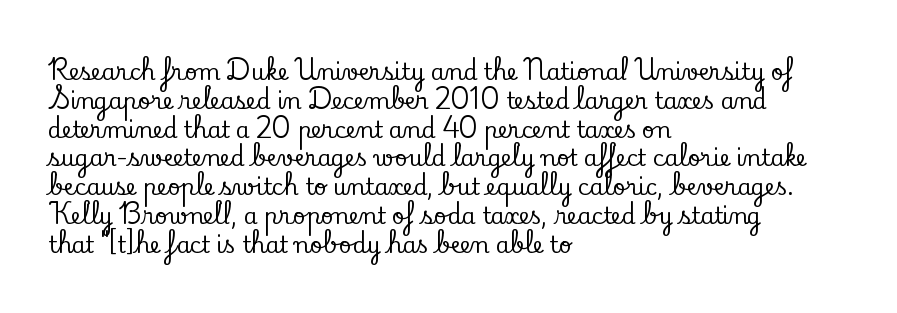
Descender tails drop into unmarked territory. Horizontal alignment here is leftward, the default for most running prose. Does extra space separate the letters? No, they use regular spacing. Upright lettering throughout. Evenly set lines give the paragraph a standard silhouette.
